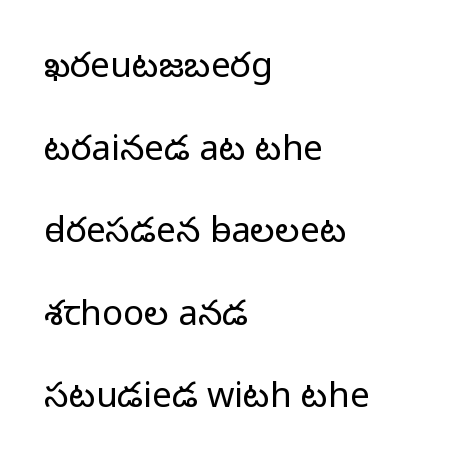
The image shows 35 px light sans-serif type, upright; set left-aligned, loose line spacing (2.36x), normal letter spacing, not underlined; low stroke contrast and a medium x-height.
